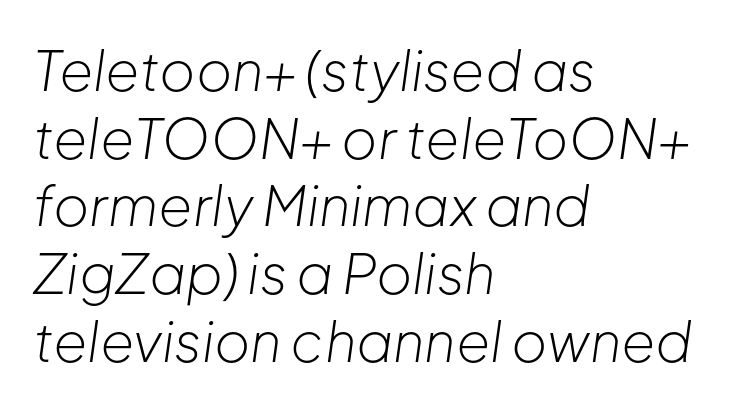
The image shows 55 px light type, italic (leaning right); set left-aligned, line spacing 1.23x, normal letter spacing, not underlined; low stroke contrast and a medium x-height.
